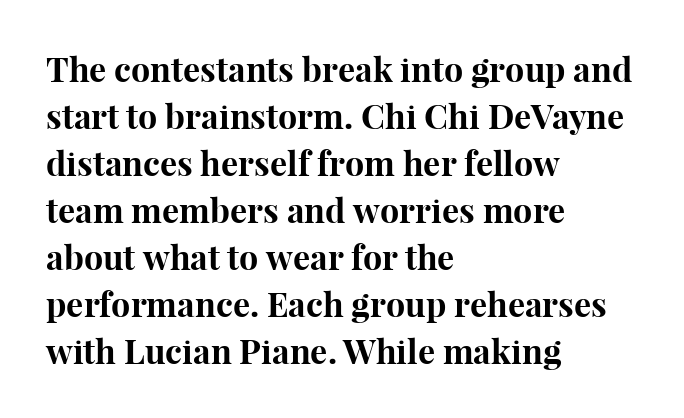
Q: Is the text bold? A: Yes.
Q: Is the text italic (slanted)? A: No, it is upright.
Q: Is the typeface a serif or a sans-serif typeface? A: Serif.
Q: Is the text underlined? A: No.
Q: How is the paragraph aligned? A: Left-aligned.
Q: Is the spacing between letters normal or unusually wide? A: Normal.
Q: Is the spacing between lines tight, normal or loose? A: Normal.
Q: Width (condensed, normal, or wide)? A: Normal.
Q: Stroke contrast? A: High.
Q: x-height? A: Medium.
Q: Monospaced? A: No.
